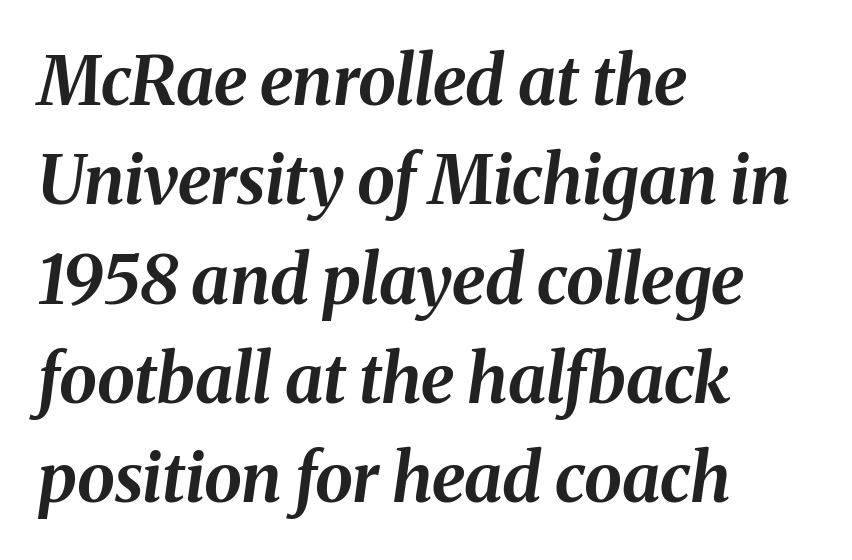
The image shows 68 px bold type, italic (leaning right); set left-aligned, normal line spacing (1.46x), normal letter spacing, not underlined; medium stroke contrast and a medium x-height.
